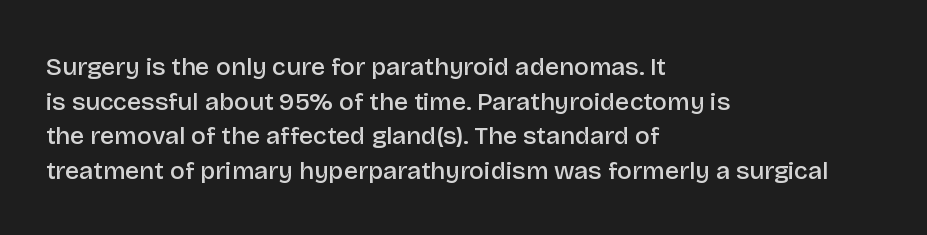
Quick note: underline off. The block of text has a typical density, with ordinary space between rows. Does the lettering tilt? It doesn't — this is upright. Characters follow at the spacing the type designer built in.
